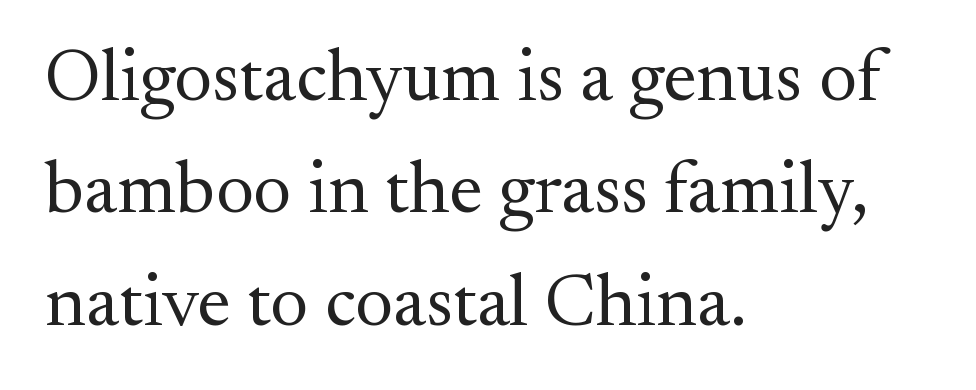
The image shows 74 px regular-weight serif type, upright; set left-aligned, normal line spacing (1.52x), normal letter spacing, not underlined; medium stroke contrast and a small x-height.
